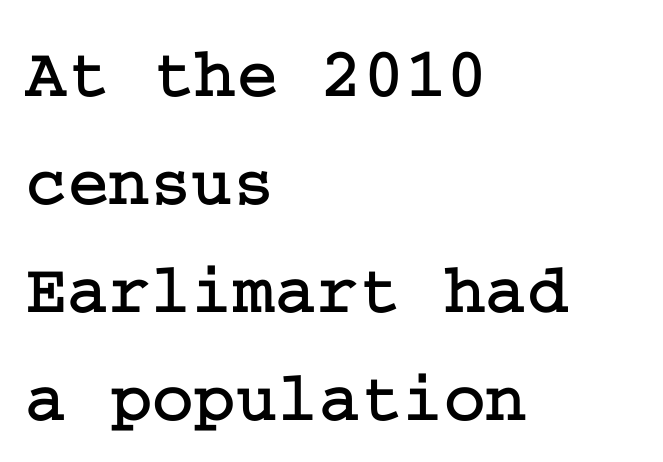
How are the letters spaced? Ordinarily, with no added tracking. When letters stand straight like this, we call the style roman or upright. Whoever set this chose a conventional vertical rhythm. I'd call this a serif setting — the letters wear small feet. Just letters on the line, the space beneath them empty. Does the copy run flush right? No — it runs flush left.
